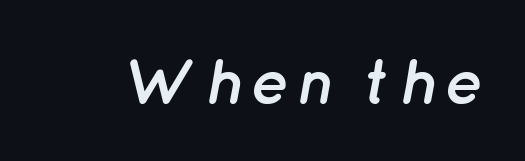
{"italic": "yes", "lean": "right", "slant_degrees": 12, "bold": "yes", "weight": "semibold", "width": "normal", "stroke_contrast": "low", "x_height": "medium", "monospaced": "no", "underline": "no", "glyph_px": 64}
